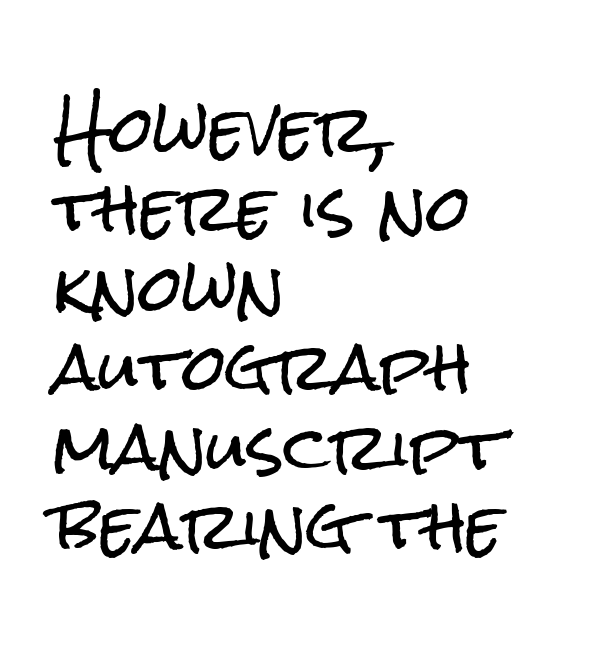
{"serif": "no", "italic": "no", "width": "condensed", "stroke_contrast": "low", "x_height": "medium", "monospaced": "no", "underline": "no", "align": "left", "line_spacing": "normal", "line_spacing_ratio": 1.26, "letter_spacing": "normal", "letter_spacing_em": 0.0, "glyph_px": 63}
